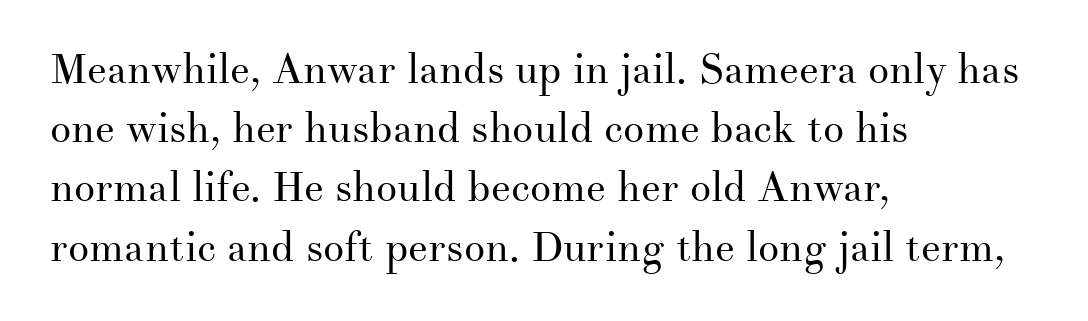
{"serif": "yes", "italic": "no", "bold": "no", "weight": "regular", "width": "normal", "stroke_contrast": "medium", "x_height": "small", "monospaced": "no", "underline": "no", "align": "left", "line_spacing": "normal", "line_spacing_ratio": 1.41, "letter_spacing": "normal", "letter_spacing_em": 0.0, "glyph_px": 42}
